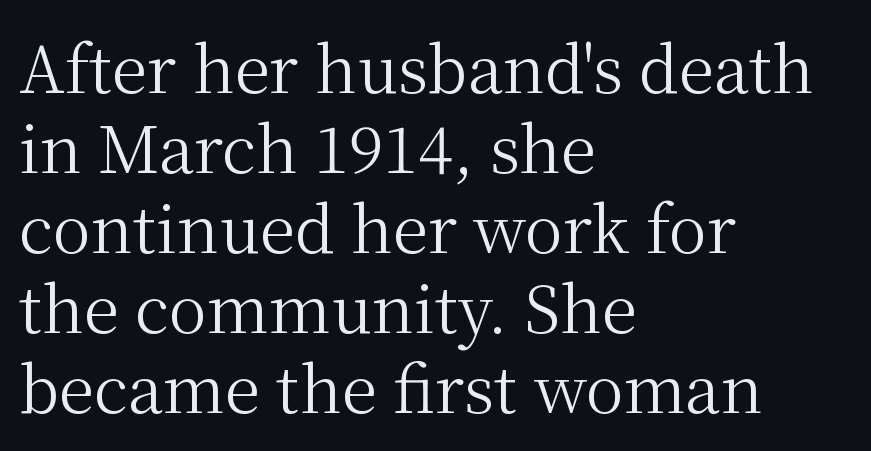
Q: Is the text bold? A: No.
Q: Is the text italic (slanted)? A: No, it is upright.
Q: Is the typeface a serif or a sans-serif typeface? A: Serif.
Q: Is the text underlined? A: No.
Q: How is the paragraph aligned? A: Left-aligned.
Q: Is the spacing between letters normal or unusually wide? A: Normal.
Q: Is the spacing between lines tight, normal or loose? A: Normal.
Q: Width (condensed, normal, or wide)? A: Normal.
Q: Stroke contrast? A: Medium.
Q: x-height? A: Medium.
Q: Monospaced? A: No.
